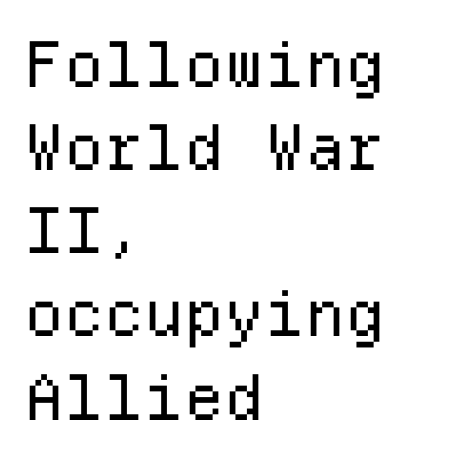
The image shows 63 px regular-weight sans-serif type, upright, monospaced; set left-aligned, normal line spacing (1.32x), normal letter spacing, not underlined; low stroke contrast and a medium x-height.
